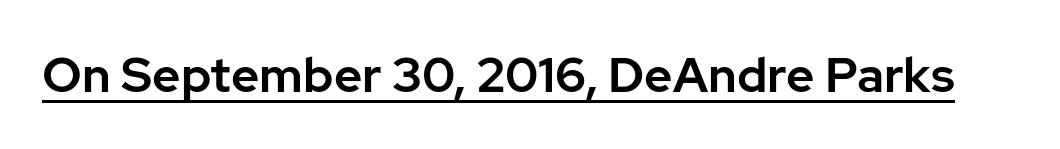
{"serif": "no", "italic": "no", "width": "normal", "stroke_contrast": "low", "x_height": "medium", "monospaced": "no", "underline": "yes", "letter_spacing": "normal", "letter_spacing_em": 0.0, "glyph_px": 49}
